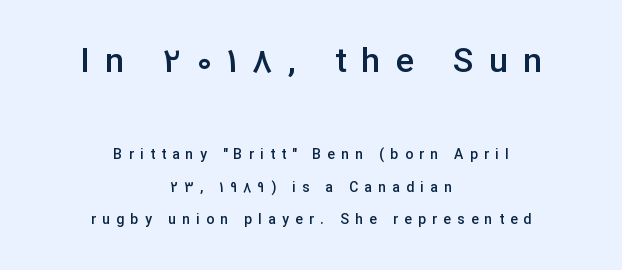
The letters advance in unequal steps, a hallmark of proportional type. This is roman type, the default non-slanted kind. The emphasis by scale lands on block number one, above. The characters display no serif detailing; their extremities are plain.
